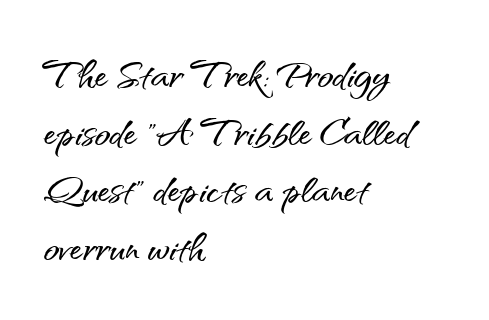
There is no visible air inserted between adjacent glyphs. The characters display no serif detailing; their extremities are plain. The line-height multiplier appears low, near solid setting. The paragraph shown leans on its left margin. This sample has the flowing, uneven cadence of proportional lettering. The foot of each line stays bare and open.
